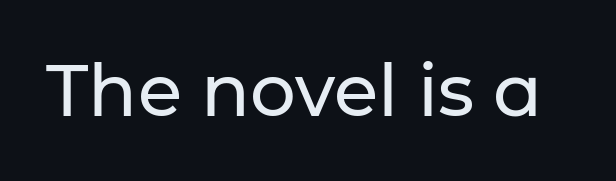
{"serif": "no", "italic": "no", "width": "normal", "stroke_contrast": "low", "x_height": "medium", "monospaced": "no", "underline": "no", "letter_spacing": "normal", "letter_spacing_em": 0.0, "glyph_px": 72}
